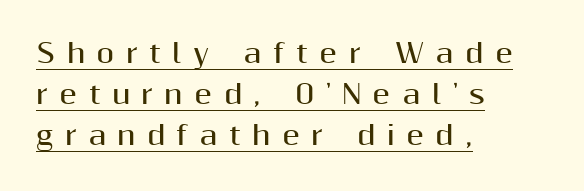
Summary of weight: heavy, a full bold. Honestly, the underline is the first thing you notice here. The lines sit at an ordinary, default distance from one another. This is the regular roman posture of the typeface.
